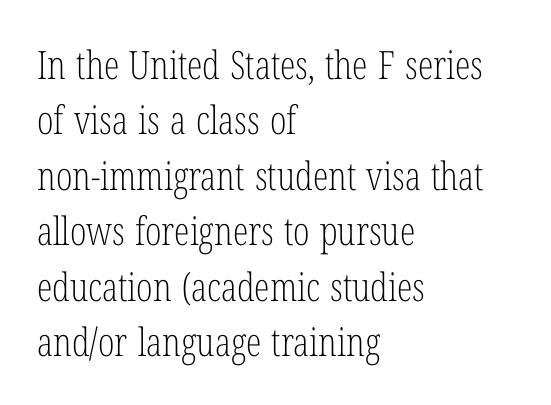
Clear beneath every line of the passage. This sample has the flowing, uneven cadence of proportional lettering. These lines stack with their left ends in a neat column. Glyph-to-glyph distance matches everyday printed text.
